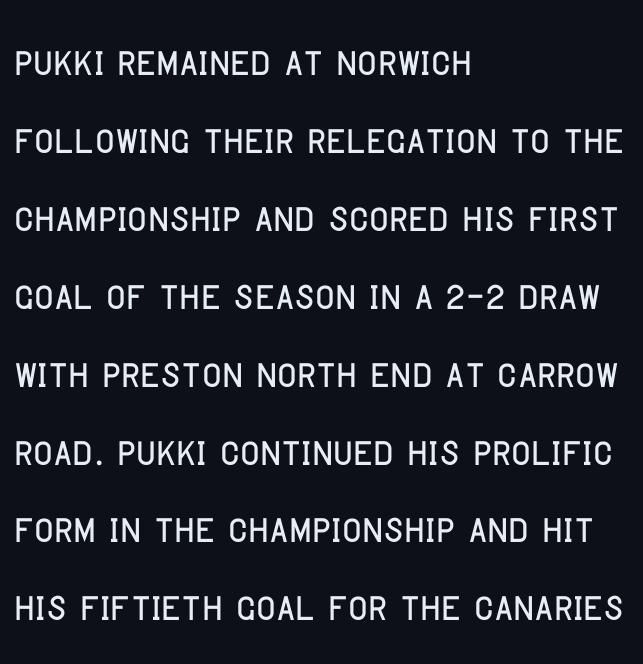
{"serif": "no", "italic": "no", "width": "condensed", "stroke_contrast": "low", "x_height": "large", "monospaced": "no", "underline": "no", "align": "left", "line_spacing": "normal", "line_spacing_ratio": 1.47, "letter_spacing": "normal", "letter_spacing_em": 0.0, "glyph_px": 53}
